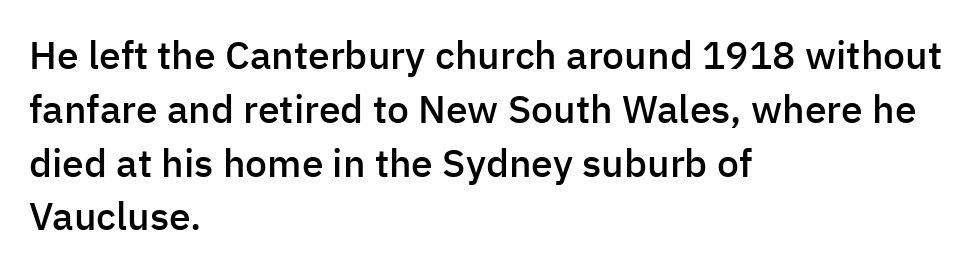
{"serif": "no", "italic": "no", "bold": "semi", "weight": "semibold", "width": "normal", "stroke_contrast": "low", "x_height": "medium", "monospaced": "no", "underline": "no", "align": "left", "line_spacing": "normal", "line_spacing_ratio": 1.38, "letter_spacing": "normal", "letter_spacing_em": 0.0, "glyph_px": 39}
